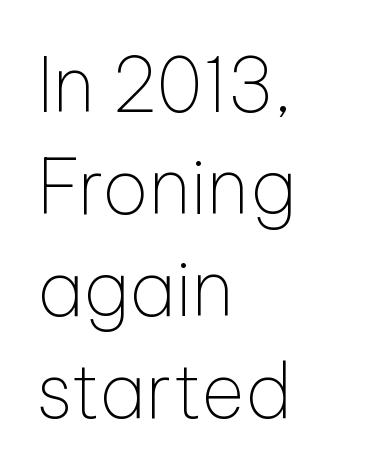
The image shows 75 px thin sans-serif type, upright; set left-aligned, normal line spacing (1.36x), normal letter spacing, not underlined; low stroke contrast and a medium x-height.
